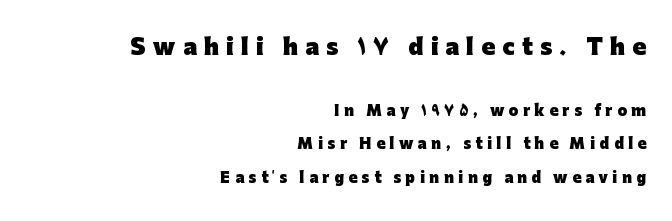
The image shows 22 px bold type, upright; set right-aligned, loose line spacing (2.41x), unusually wide letter spacing (+0.33 em), not underlined; the first (top) block is 1.57x larger.
